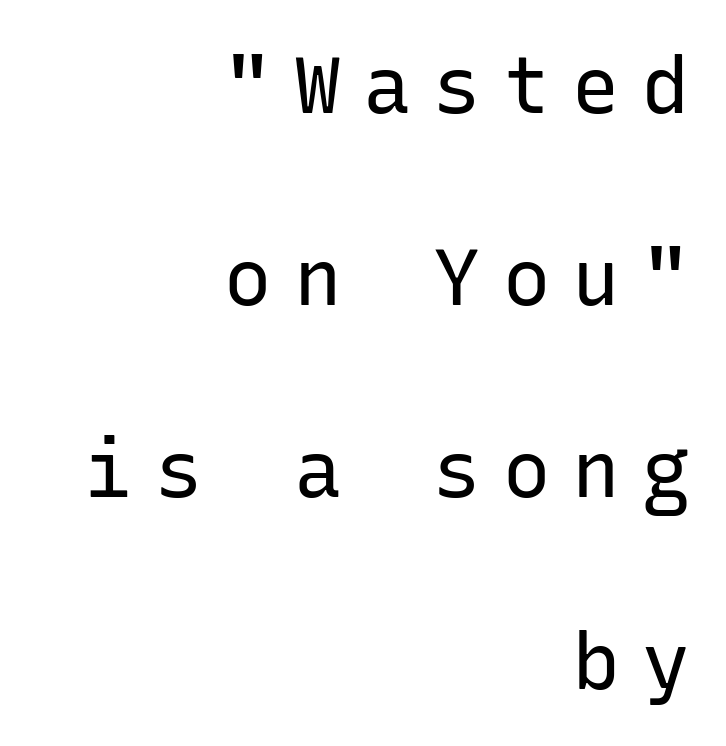
The type sits square on the baseline with zero lean. Widely set lines give the paragraph a tall, airy silhouette. Letter spacing: wide. Teacher's note: observe the even right margin — that is flush-right alignment. No chunkiness to these letters — they're not bold. These lines are composed in type without serifs.
